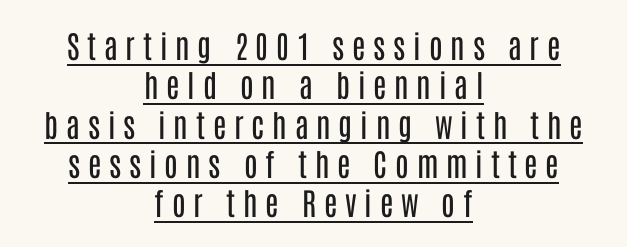
The rendered words wear a rule along their underside. Rows of type keep a routine distance in the vertical direction. Casual observation: everything's sitting right in the middle. Spacing verdict: proportional, widths tailored to each character. Nope, no serifs anywhere on these letters.
